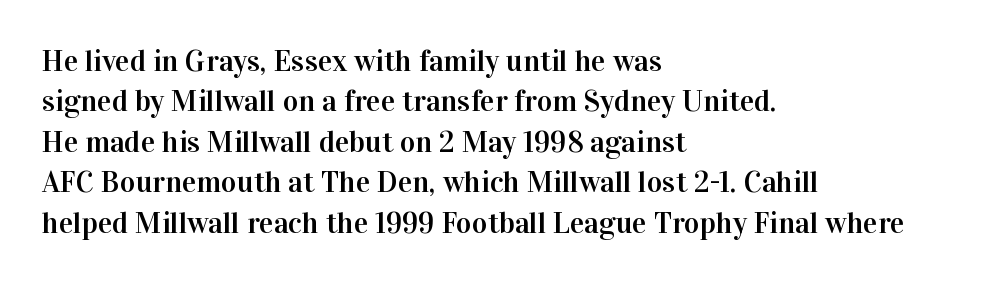
The image shows 30 px serif type, upright; set left-aligned, normal line spacing (1.35x), normal letter spacing, not underlined; high stroke contrast and a medium x-height.
